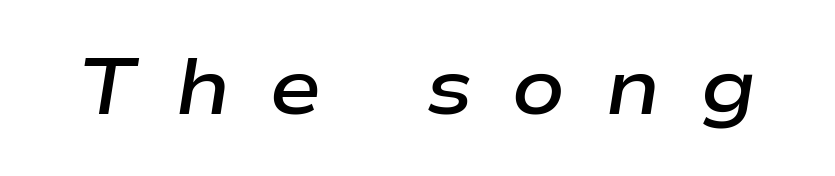
The image shows 79 px semibold, wide type, italic (leaning right); set unusually wide letter spacing (+0.49 em), not underlined; low stroke contrast and a medium x-height.
